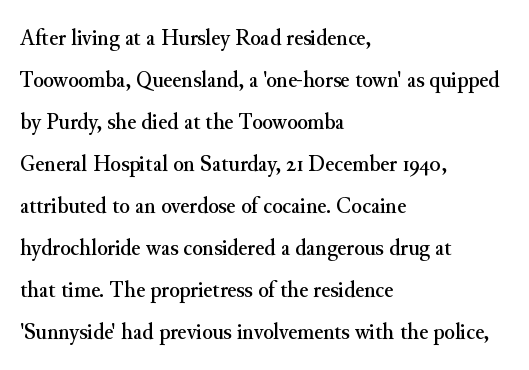
Bare-footed words on every line. Standard letterfit; no display-style spreading of the glyphs. These lines were composed using upright roman letters. The rendering anchors every line to the left-hand side.
